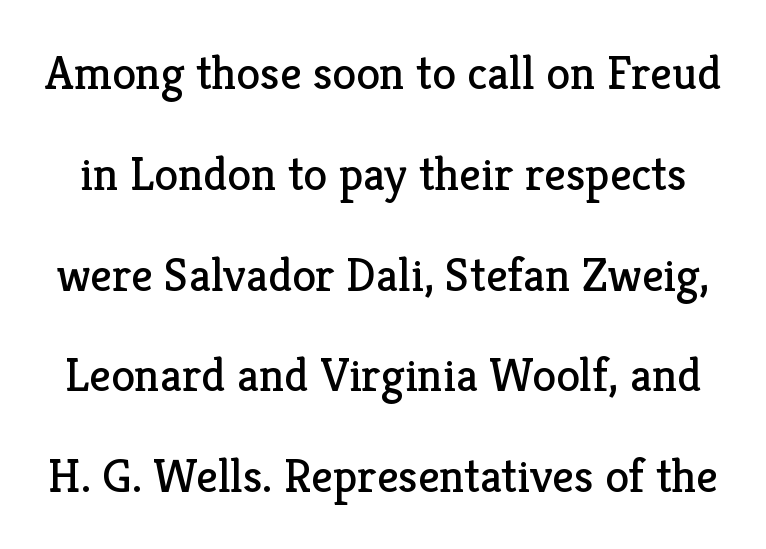
{"serif": "yes", "italic": "no", "bold": "no", "weight": "regular", "width": "normal", "stroke_contrast": "low", "x_height": "medium", "monospaced": "no", "underline": "no", "line_spacing": "loose", "line_spacing_ratio": 2.1, "letter_spacing": "normal", "letter_spacing_em": 0.0, "glyph_px": 48}
